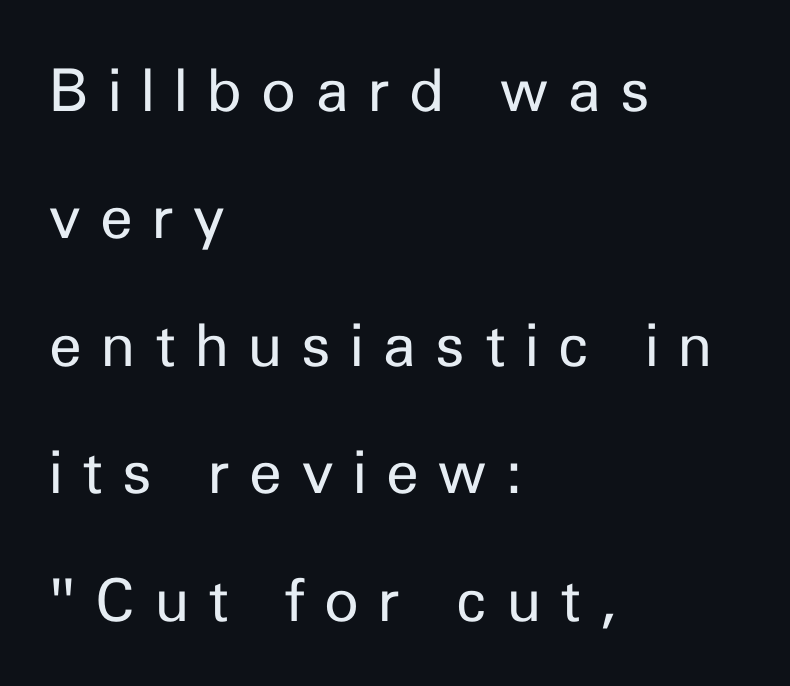
The image shows 59 px regular-weight sans-serif type, upright; set left-aligned, loose line spacing (2.16x), unusually wide letter spacing (+0.33 em), not underlined; low stroke contrast and a medium x-height.
